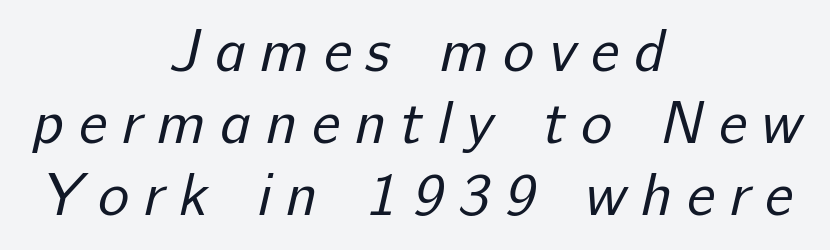
Nope, no serifs anywhere on these letters. The glyphs are unaccompanied by any horizontal stroke below them. The compositor balanced each line on the midline. Is this a heavy cut? Hardly; it is regular or lighter. Words appear elongated and porous because spacing is wide.
